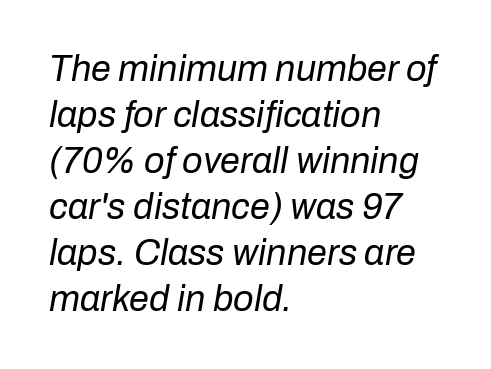
The image shows 36 px regular-weight type, italic (leaning right); set left-aligned, normal line spacing (1.28x), normal letter spacing, not underlined; low stroke contrast and a medium x-height.
